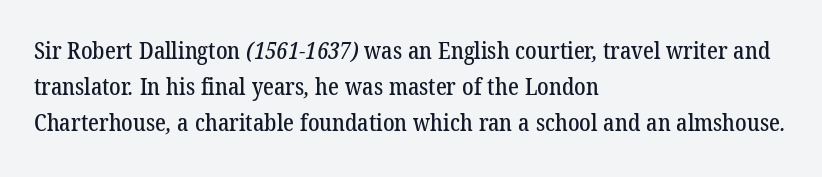
The image shows 23 px text type; set left-aligned, normal line spacing (1.56x), normal letter spacing, not underlined.
